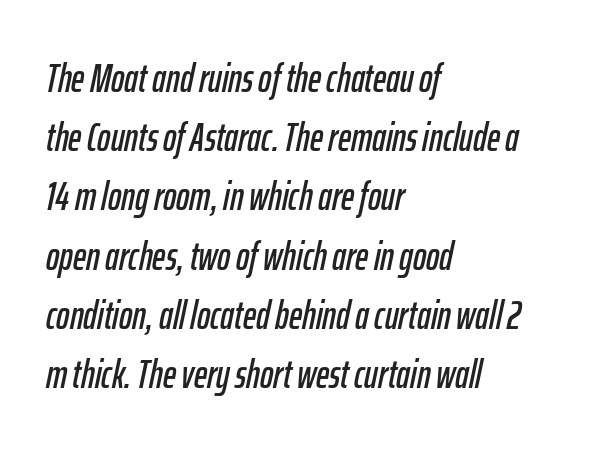
{"italic": "yes", "lean": "right", "slant_degrees": 12, "width": "condensed", "stroke_contrast": "low", "x_height": "medium", "monospaced": "no", "underline": "no", "align": "left", "line_spacing": "normal", "line_spacing_ratio": 1.48, "letter_spacing": "normal", "letter_spacing_em": 0.0, "glyph_px": 40}
